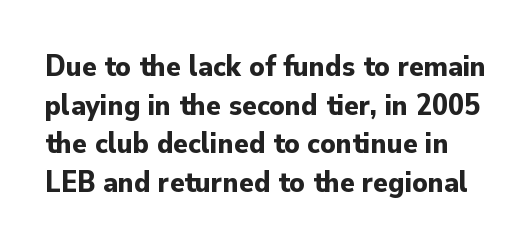
{"serif": "no", "italic": "no", "bold": "yes", "weight": "bold", "width": "normal", "stroke_contrast": "low", "x_height": "small", "monospaced": "no", "underline": "no", "line_spacing": "normal", "line_spacing_ratio": 1.29, "letter_spacing": "normal", "letter_spacing_em": 0.0, "glyph_px": 30}
